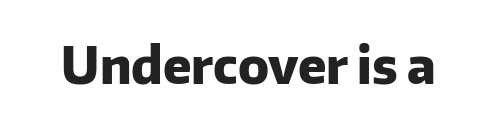
{"serif": "no", "italic": "no", "bold": "yes", "weight": "heavy", "width": "normal", "stroke_contrast": "low", "x_height": "medium", "monospaced": "no", "underline": "no", "letter_spacing": "normal", "letter_spacing_em": 0.0, "glyph_px": 50}
